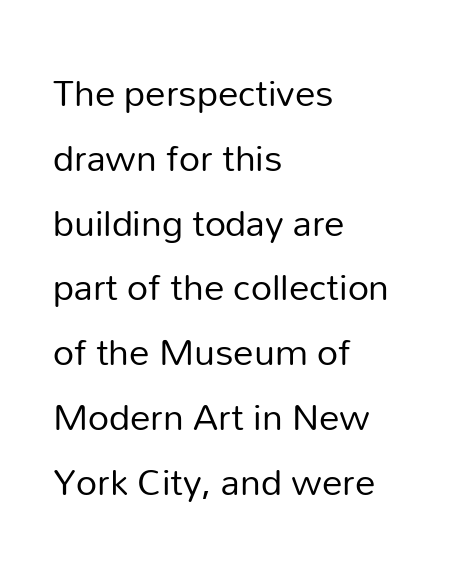
The specimen reads as upright at a glance. The passage shown is not underscored anywhere. Looks like regular typesetting: each glyph gets only the width it needs. The characters display no serif detailing; their extremities are plain.
